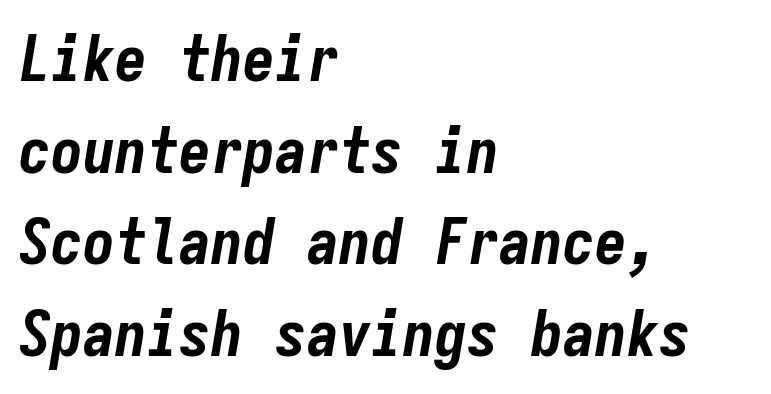
The image shows 64 px bold, condensed type, italic (leaning right), monospaced; set left-aligned, normal line spacing (1.43x), normal letter spacing, not underlined; low stroke contrast and a medium x-height.
